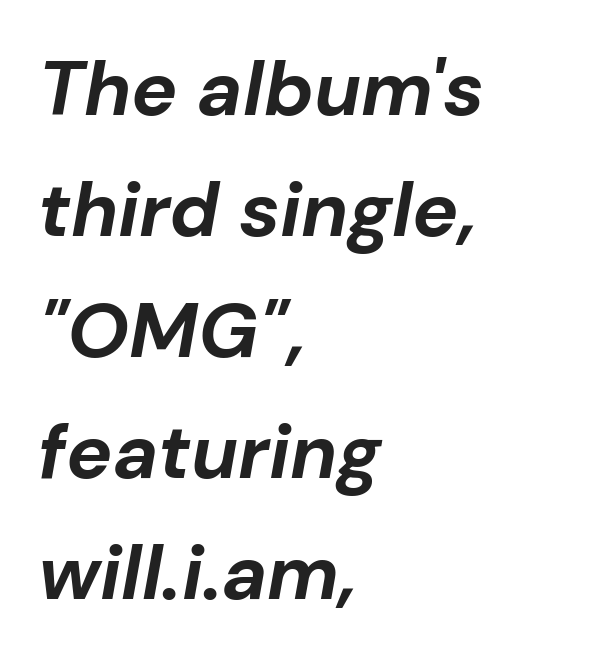
The image shows 77 px bold type, italic (leaning right); set left-aligned, normal line spacing (1.57x), normal letter spacing, not underlined; low stroke contrast and a medium x-height.
